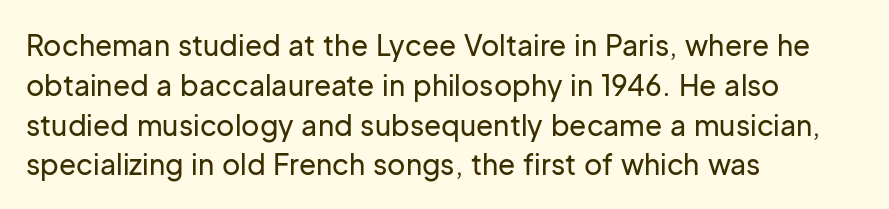
These lines were composed using upright roman letters. What stands out about the letter spacing? Nothing — it is the standard amount. A bare baseline throughout the passage. Are there feet on the stems? There aren't — it's a sans.
